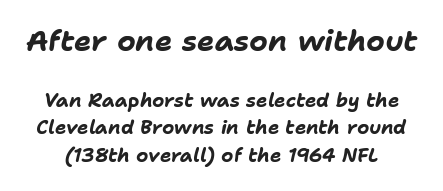
The rendering uses natural spacing where letterforms have individual widths. This is oblique type, the kind used for emphasis or titles. The gap between lines stays unmarked. Stroke thickness is high; the sample reads as a true bold. Short note: letters normally spaced. Whoever set this chose a conventional vertical rhythm.
